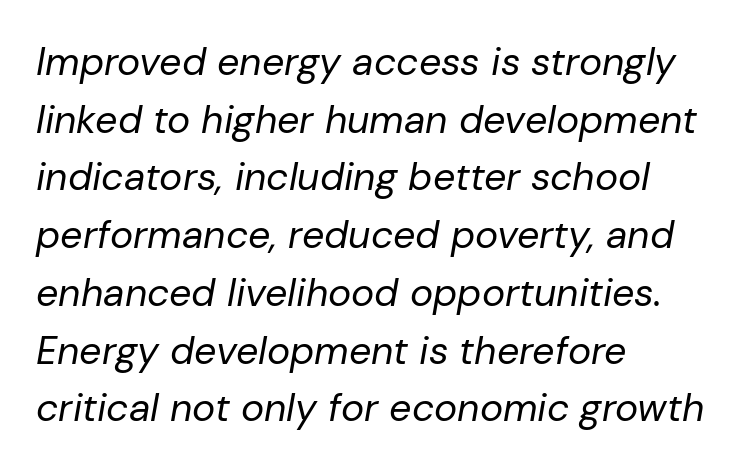
Caption: face not bold, strokes unweighted. A classic flush-left, rag-right setting is used for this passage. The rendering uses natural spacing where letterforms have individual widths. Emphasis-style slanted type is in use. Type without underlining. The passage shown has conventional tracking throughout.
